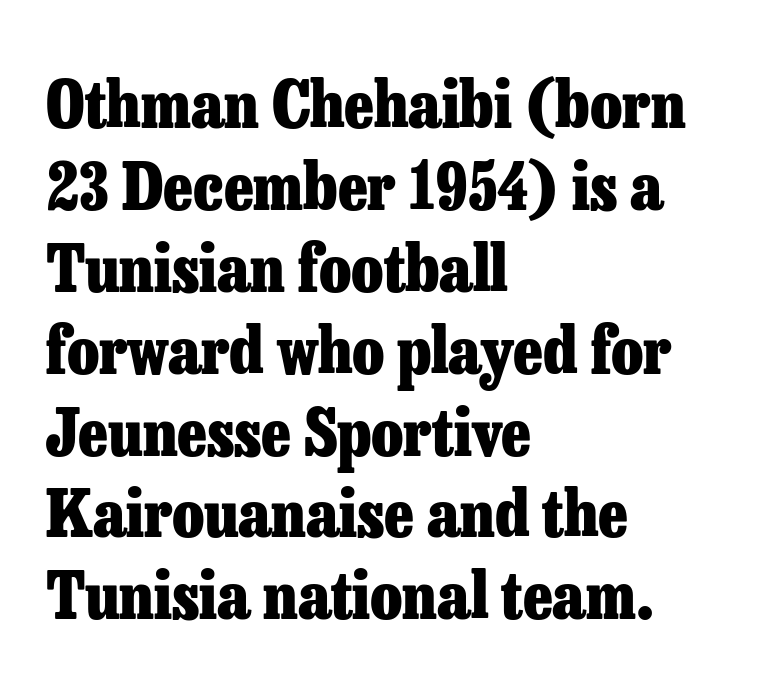
How would I describe the line gaps? Plain and ordinary. Style check: upright. Just letters on the line, the space beneath them empty. The sample has been set heavy, in full bold. This sample has the flowing, uneven cadence of proportional lettering.
